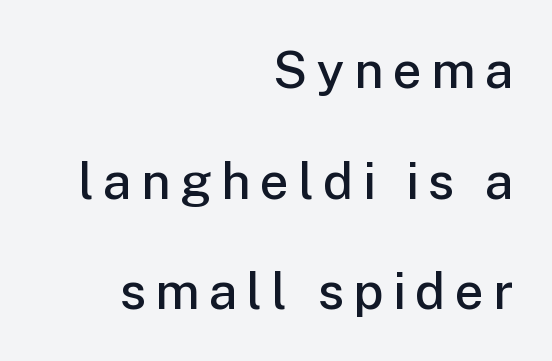
{"serif": "no", "italic": "no", "bold": "semi", "weight": "semibold", "width": "normal", "stroke_contrast": "low", "x_height": "medium", "monospaced": "no", "underline": "no", "align": "right", "line_spacing": "loose", "line_spacing_ratio": 2.17, "glyph_px": 51}
